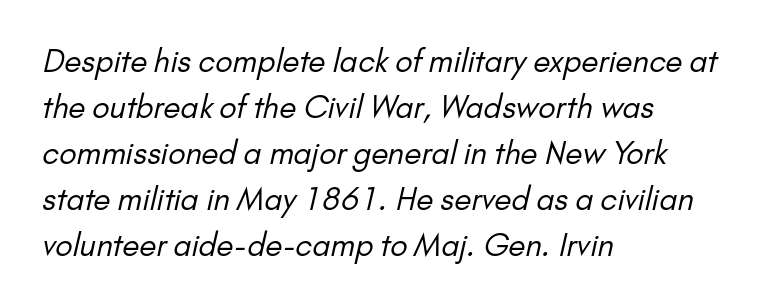
The image shows 31 px regular-weight sans-serif type; set left-aligned, normal line spacing (1.48x), normal letter spacing, not underlined; low stroke contrast and a small x-height.
